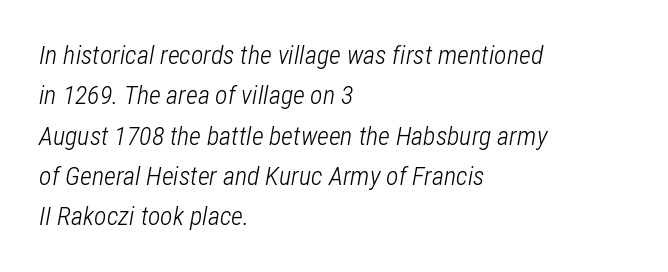
The image shows 26 px text type, italic (leaning right); set left-aligned, normal line spacing (1.55x), normal letter spacing, not underlined.
